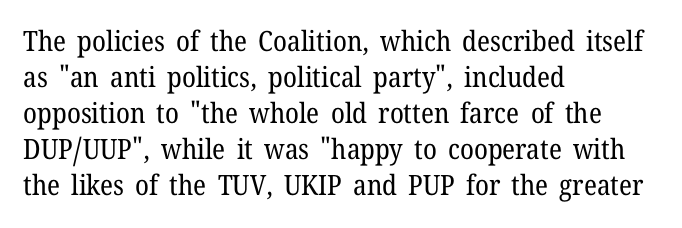
Look at the bottom of the vertical strokes: they flare into serifs here. A roman cut, with each character standing at attention. Regarding leading, the lines here are spaced in the standard way. Descender tails drop into unmarked territory.
